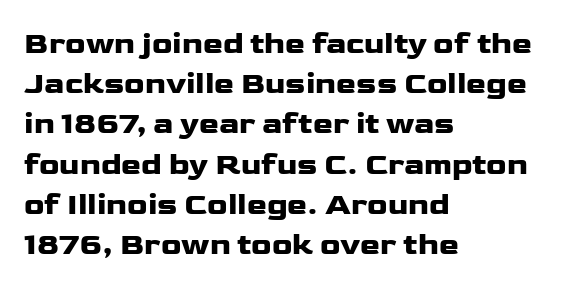
The image shows 30 px wide sans-serif type, upright; set left-aligned, normal line spacing (1.34x), normal letter spacing, not underlined; low stroke contrast and a medium x-height.
